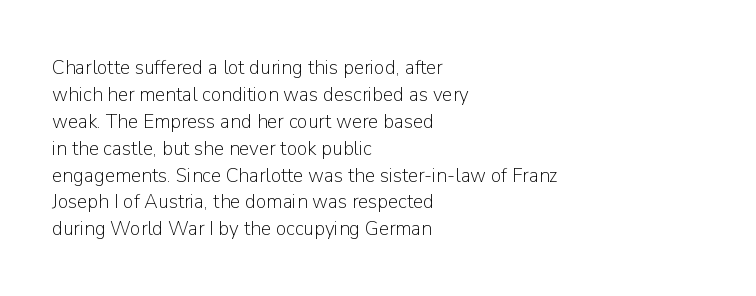
These lines keep a tight, regular rhythm from letter to letter. The rows are spaced the way most documents space them. Nothing heavy about these letters — not bold at all. A roman cut, with each character standing at attention. Check under the words: just untouched page. All the whitespace from short lines collects on the right.
